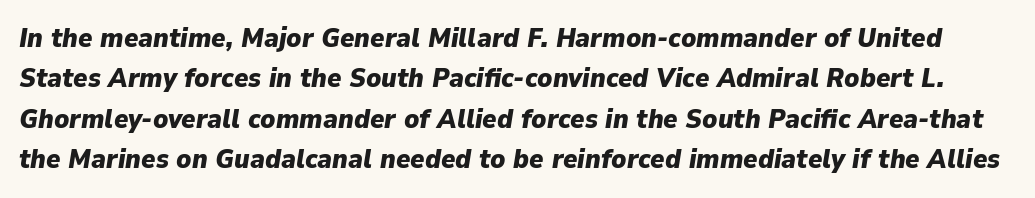
Descender tails drop into unmarked territory. You can tell it's italic because the verticals aren't actually vertical. Does the weight exceed regular? Yes, all the way to bold. Short note: letters normally spaced. Normally led — the rows are evenly, conventionally spaced.
